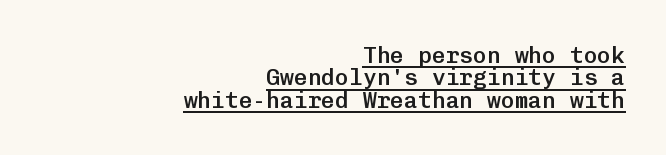
The image shows 23 px text type, upright; set right-aligned, tight line spacing (0.97x), normal letter spacing, underlined.
